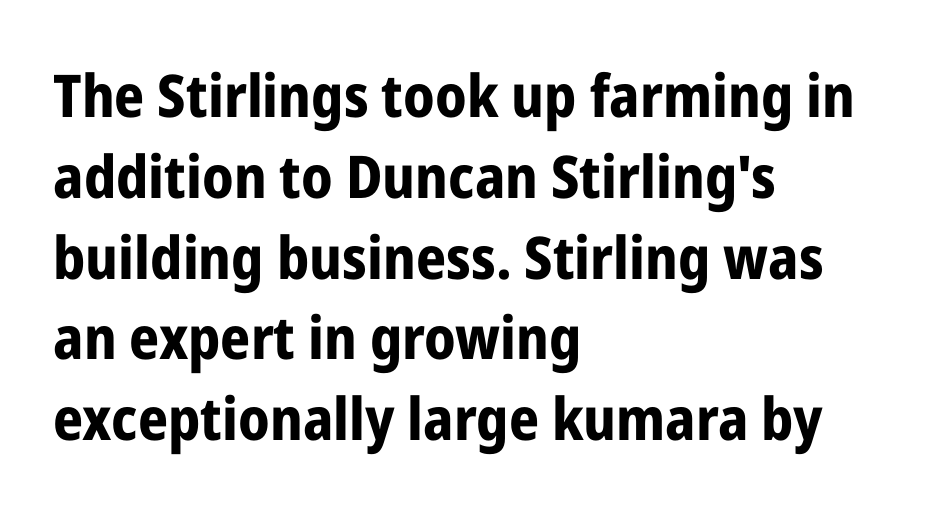
Is there any slant? The stems are plumb. The font is running at its bold setting. Each line starts at the same left margin while the right side varies. Are there feet on the stems? There aren't — it's a sans.
